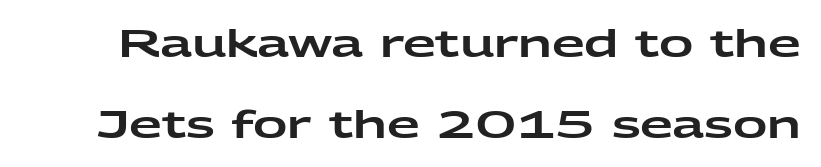
Horizontal bands of white between lines are thick stripes. What kind of face is this? One without serifs — a sans. A typesetter would call this proportional, since set widths differ per character. The face used here is rendered with its standard letterfit.
